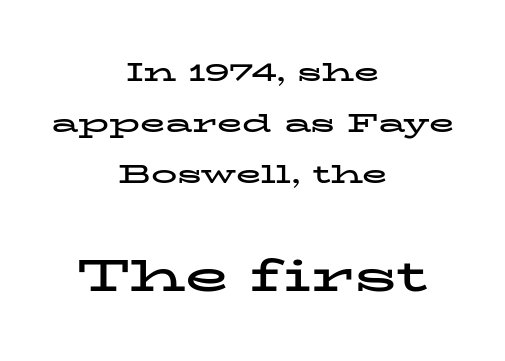
The image shows 45 px bold, wide serif type, upright; set centered, loose line spacing (1.96x), normal letter spacing, not underlined; the second (bottom) block is 1.73x larger; low stroke contrast and a medium x-height.
